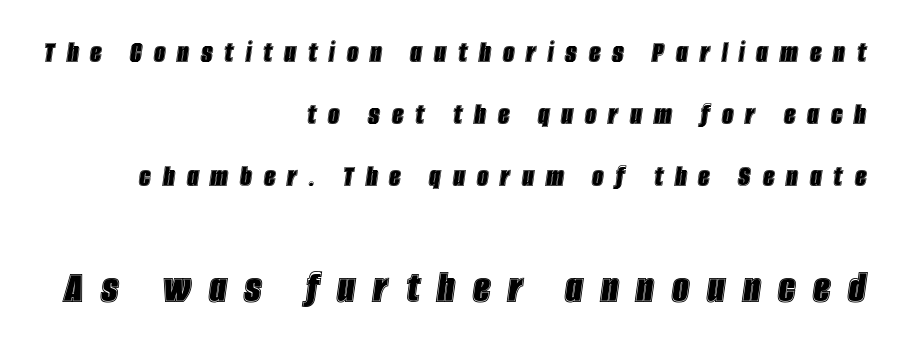
The image shows 48 px condensed type, italic (leaning right); set right-aligned, loose line spacing (1.94x), unusually wide letter spacing (+0.37 em), not underlined; the second (bottom) block is 1.5x larger; a large x-height.
